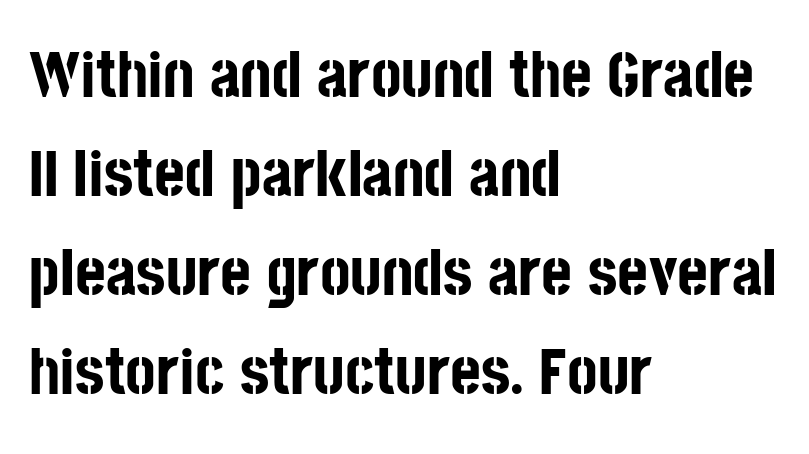
The glyphs are unaccompanied by any horizontal stroke below them. Do the characters align in a grid? No, the font is proportional. Is there any slant? The stems are plumb. Summary of weight: heavy, a full bold.
